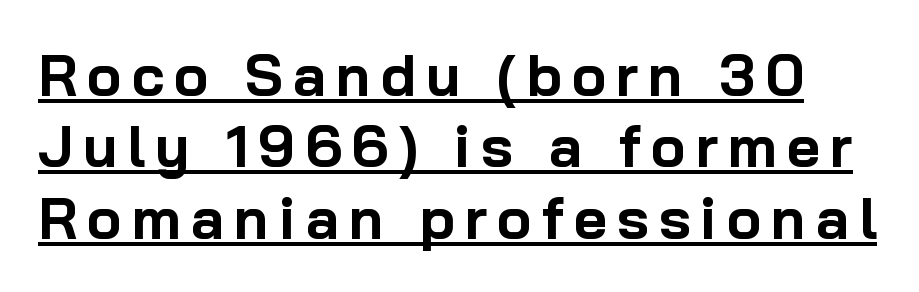
{"serif": "no", "italic": "no", "bold": "yes", "weight": "bold", "width": "normal", "stroke_contrast": "low", "x_height": "medium", "monospaced": "no", "underline": "yes", "line_spacing_ratio": 1.23, "glyph_px": 58}
